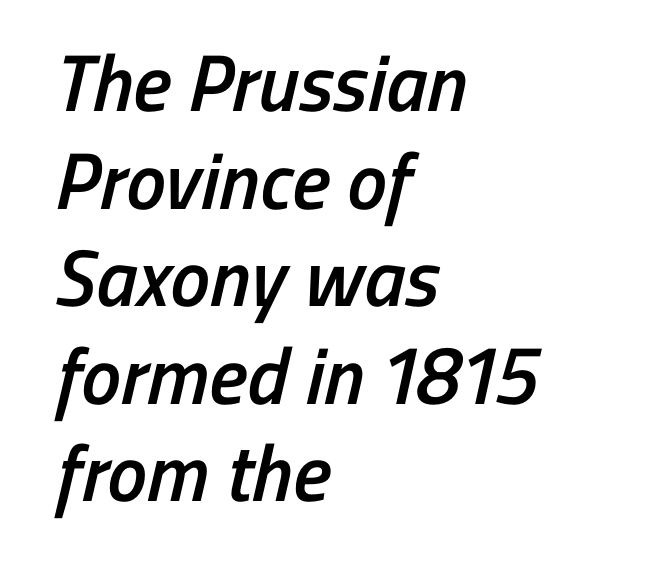
Do the characters align in a grid? No, the font is proportional. On the weight axis this lands at semibold, roughly 600. The foot of each line stays bare and open. A classic flush-left, rag-right setting is used for this passage. Nothing unusual about the tracking: characters are spaced as the font intends.
